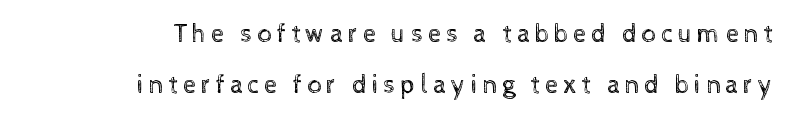
The image shows 26 px text type, upright; set right-aligned, loose line spacing (1.95x), not underlined.
